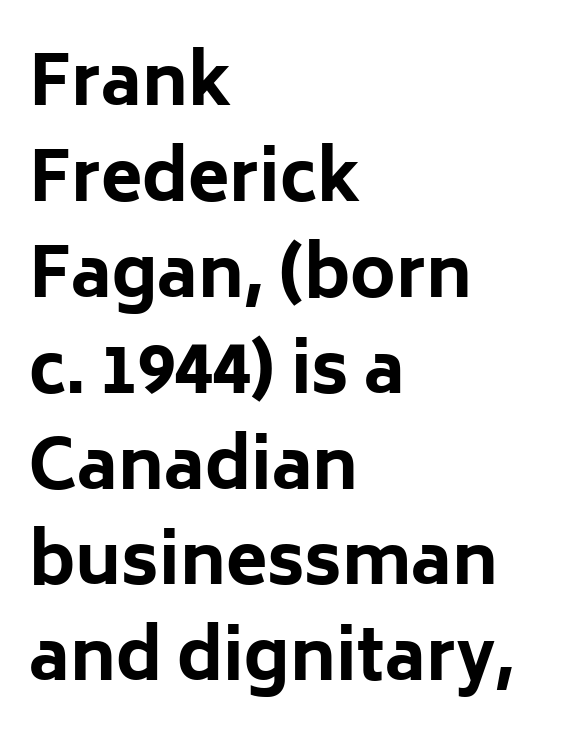
The image shows 68 px bold sans-serif type, upright; set left-aligned, normal line spacing (1.41x), normal letter spacing, not underlined; low stroke contrast and a medium x-height.
